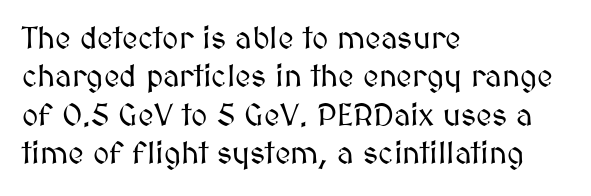
The image shows 31 px text type, upright; set left-aligned, line spacing 1.24x, normal letter spacing, not underlined; medium stroke contrast and a medium x-height.
